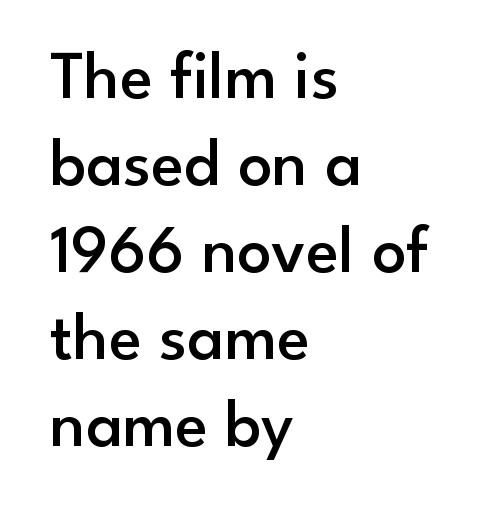
{"serif": "no", "italic": "no", "bold": "semi", "weight": "semibold", "width": "normal", "stroke_contrast": "low", "x_height": "small", "monospaced": "no", "underline": "no", "align": "left", "line_spacing": "normal", "line_spacing_ratio": 1.28, "letter_spacing": "normal", "letter_spacing_em": 0.0, "glyph_px": 68}
